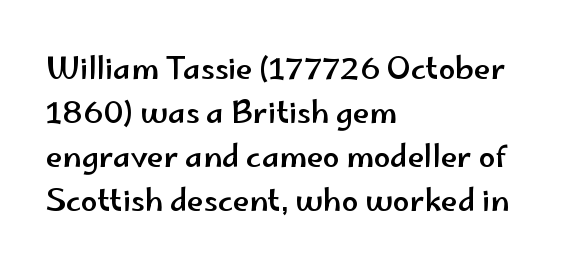
The font's upright variant was chosen for this text. This is sans-serif lettering, the kind often seen on screens and signage. Whoever set this chose a conventional vertical rhythm. Proportional: the letters do not fall into vertical columns. Beneath every word, the page is bare.
